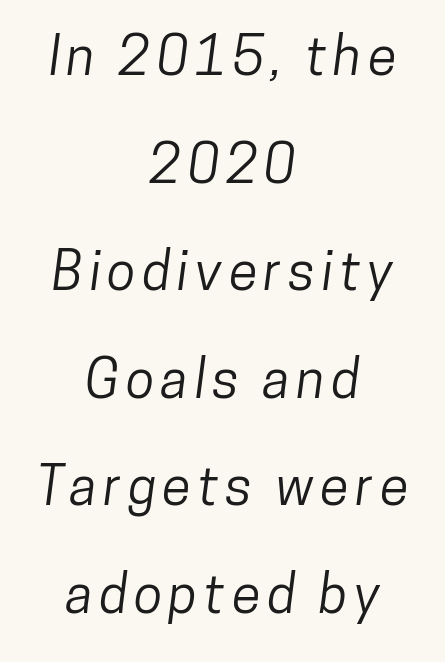
Q: Is the typeface a serif or a sans-serif typeface? A: Sans-serif.
Q: Is the text underlined? A: No.
Q: How is the paragraph aligned? A: Centered.
Q: Is the spacing between lines tight, normal or loose? A: Loose.
Q: Width (condensed, normal, or wide)? A: Condensed.
Q: Stroke contrast? A: Low.
Q: x-height? A: Medium.
Q: Monospaced? A: No.
